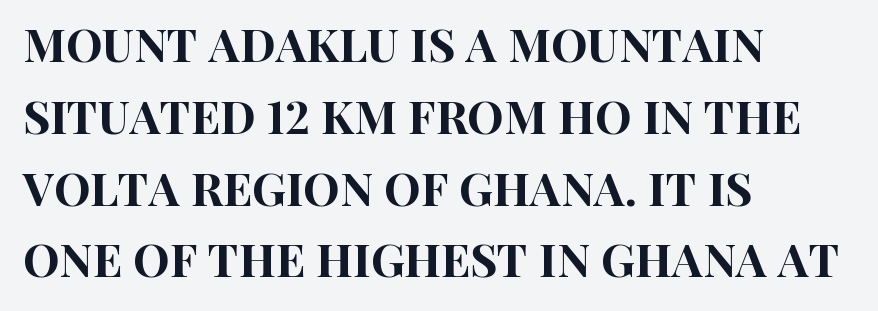
Q: Is the text italic (slanted)? A: No, it is upright.
Q: Is the typeface a serif or a sans-serif typeface? A: Sans-serif.
Q: Is the text underlined? A: No.
Q: How is the paragraph aligned? A: Left-aligned.
Q: Is the spacing between letters normal or unusually wide? A: Normal.
Q: Is the spacing between lines tight, normal or loose? A: Normal.
Q: Width (condensed, normal, or wide)? A: Condensed.
Q: Stroke contrast? A: High.
Q: x-height? A: Large.
Q: Monospaced? A: No.
